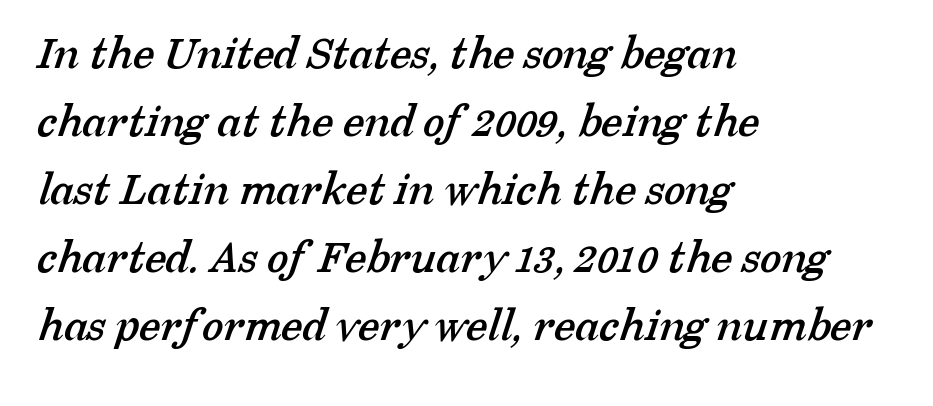
The image shows 49 px serif type; set left-aligned, normal line spacing (1.39x), normal letter spacing, not underlined; low stroke contrast and a medium x-height.
